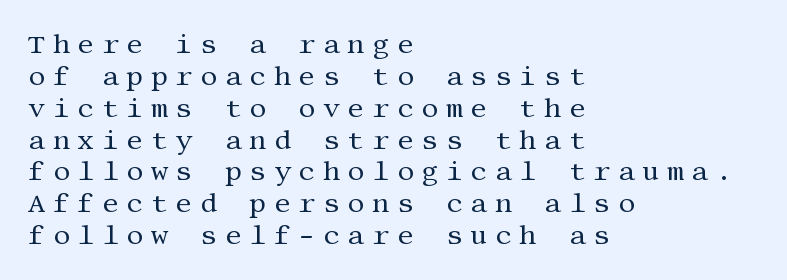
{"italic": "no", "bold": "no", "underline": "no", "align": "left", "line_spacing_ratio": 1.18, "letter_spacing": "wide", "letter_spacing_em": 0.27, "glyph_px": 27}
